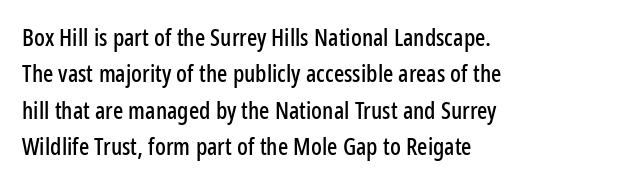
A normal amount of white space separates one row of letters from the next. Is there any slant? The stems are plumb. Nobody touched the tracking dial on this one. Quick note: underline off.
